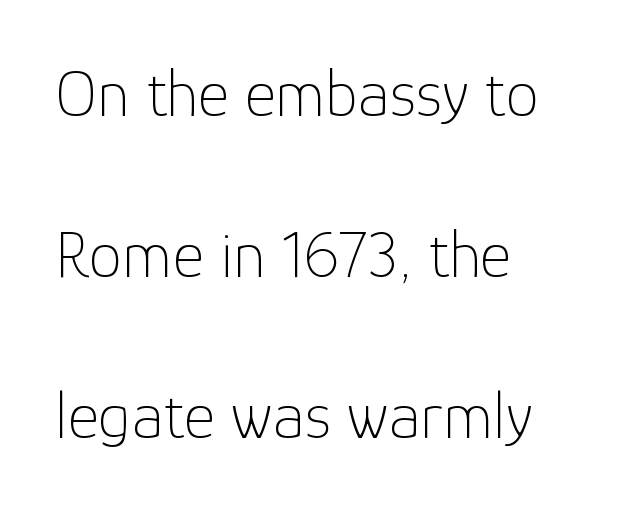
Q: Is the text bold? A: No.
Q: Is the text italic (slanted)? A: No, it is upright.
Q: Is the typeface a serif or a sans-serif typeface? A: Sans-serif.
Q: Is the text underlined? A: No.
Q: How is the paragraph aligned? A: Left-aligned.
Q: Is the spacing between letters normal or unusually wide? A: Normal.
Q: Is the spacing between lines tight, normal or loose? A: Loose.
Q: Width (condensed, normal, or wide)? A: Normal.
Q: Stroke contrast? A: Low.
Q: x-height? A: Medium.
Q: Monospaced? A: No.
